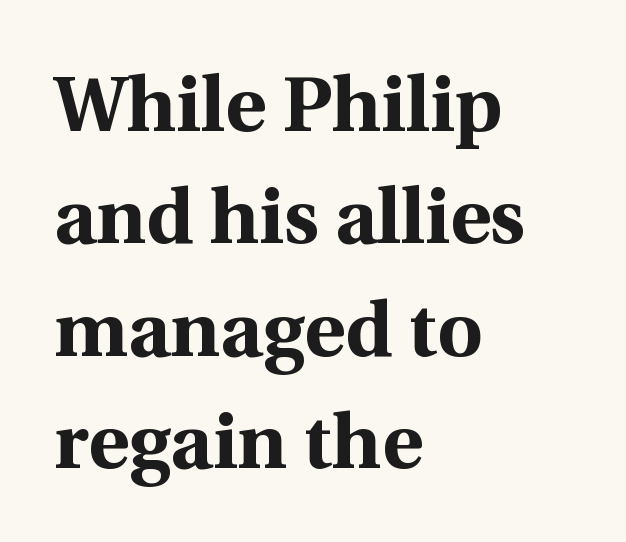
Underline: absent. The face used here is rendered with its standard letterfit. A classic flush-left, rag-right setting is used for this passage. Here the designer chose a conventional face with non-uniform glyph widths. The type sits square on the baseline with zero lean.
